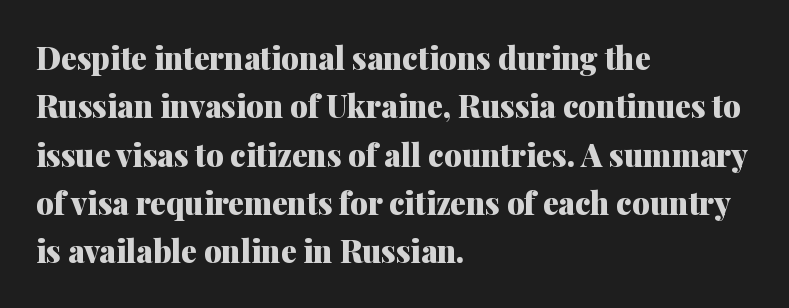
How would I describe the line gaps? Plain and ordinary. Is this a fixed-width face? No — the glyphs have proportional, varying widths. Typesetter's note: full bold, strokes at maximum text heaviness. Descender tails drop into unmarked territory. Tracking value appears to be zero — textbook default spacing. Typographically, this falls in the serif category.
